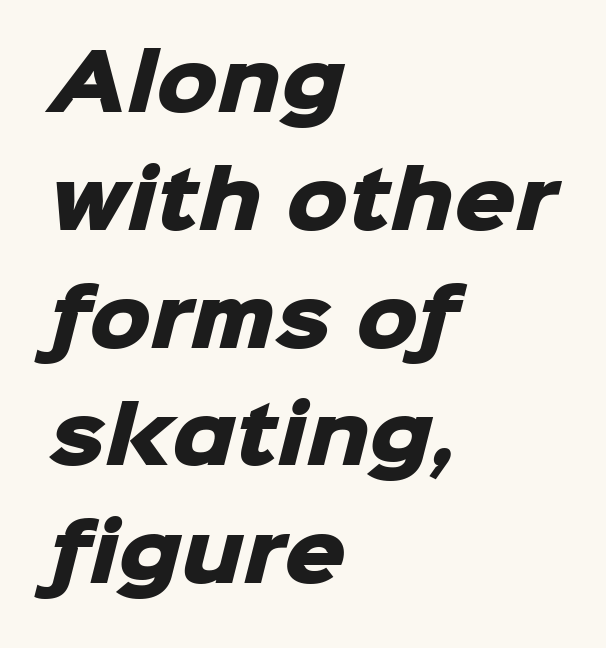
Q: Is the text bold? A: Yes.
Q: Is the typeface a serif or a sans-serif typeface? A: Sans-serif.
Q: Is the text underlined? A: No.
Q: How is the paragraph aligned? A: Left-aligned.
Q: Is the spacing between letters normal or unusually wide? A: Normal.
Q: Is the spacing between lines tight, normal or loose? A: Normal.
Q: Width (condensed, normal, or wide)? A: Normal.
Q: Stroke contrast? A: Low.
Q: x-height? A: Medium.
Q: Monospaced? A: No.
